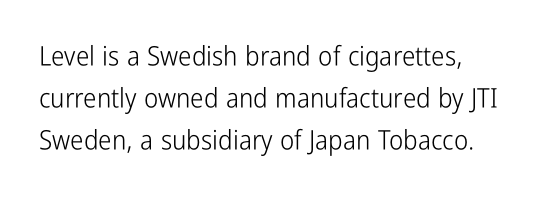
{"italic": "no", "bold": "no", "underline": "no", "align": "left", "line_spacing": "normal", "line_spacing_ratio": 1.56, "letter_spacing": "normal", "letter_spacing_em": 0.0, "glyph_px": 27}
